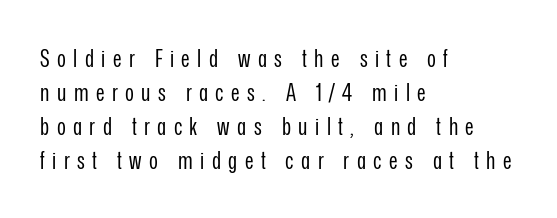
{"italic": "no", "bold": "no", "underline": "no", "align": "left", "line_spacing": "normal", "line_spacing_ratio": 1.42, "letter_spacing": "wide", "letter_spacing_em": 0.31, "glyph_px": 24}
